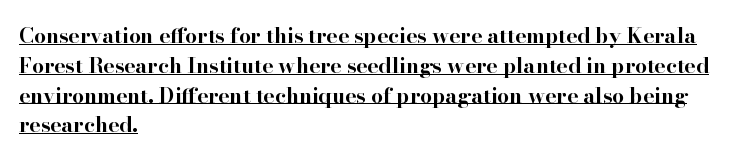
Unlike italic type, these characters show no tilt at all. Left-aligned paragraph, ragged on the right. The typesetting leans heavy: a genuine bold. The space between consecutive lines is moderate. Is the letter spacing exaggerated? No — it looks like the ordinary default.
